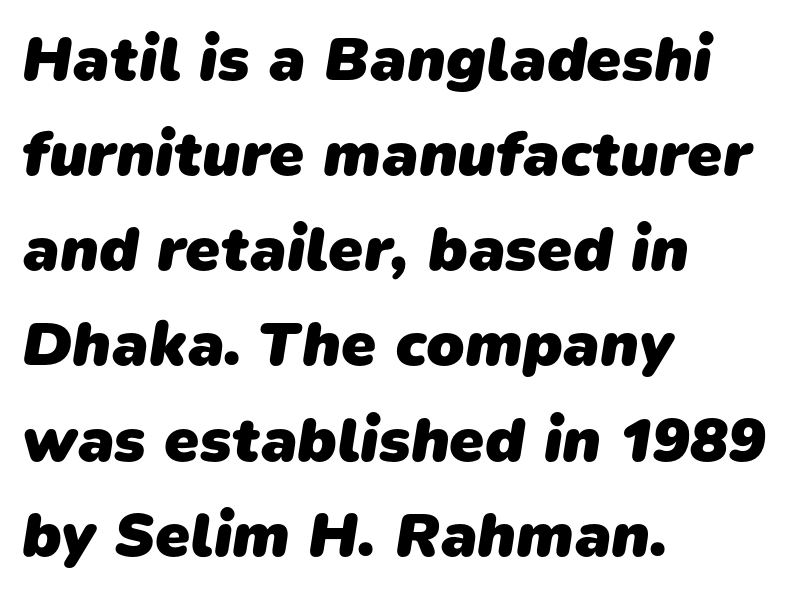
Q: Is the text bold? A: Yes.
Q: Is the typeface a serif or a sans-serif typeface? A: Sans-serif.
Q: Is the text underlined? A: No.
Q: How is the paragraph aligned? A: Left-aligned.
Q: Is the spacing between letters normal or unusually wide? A: Normal.
Q: Is the spacing between lines tight, normal or loose? A: Normal.
Q: Width (condensed, normal, or wide)? A: Normal.
Q: Stroke contrast? A: Low.
Q: x-height? A: Medium.
Q: Monospaced? A: No.
